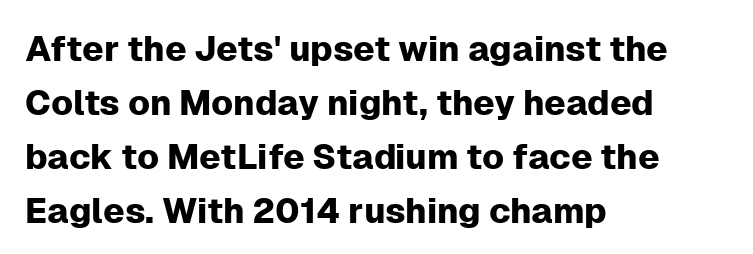
{"serif": "no", "italic": "no", "width": "normal", "stroke_contrast": "low", "x_height": "medium", "monospaced": "no", "underline": "no", "align": "left", "line_spacing": "normal", "line_spacing_ratio": 1.54, "letter_spacing": "normal", "letter_spacing_em": 0.0, "glyph_px": 35}
